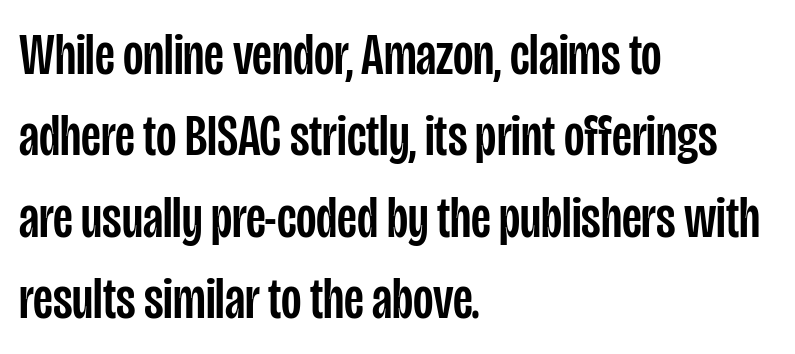
Q: Is the text italic (slanted)? A: No, it is upright.
Q: Is the typeface a serif or a sans-serif typeface? A: Sans-serif.
Q: Is the text underlined? A: No.
Q: How is the paragraph aligned? A: Left-aligned.
Q: Is the spacing between letters normal or unusually wide? A: Normal.
Q: Is the spacing between lines tight, normal or loose? A: Normal.
Q: Width (condensed, normal, or wide)? A: Condensed.
Q: Stroke contrast? A: Low.
Q: x-height? A: Large.
Q: Monospaced? A: No.
